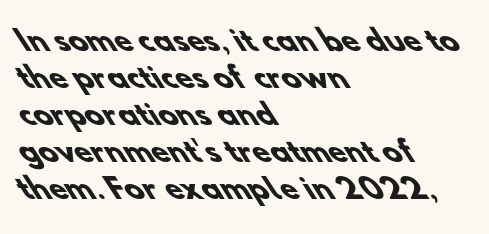
Q: Is the text bold? A: Yes.
Q: Is the typeface a serif or a sans-serif typeface? A: Sans-serif.
Q: Is the text underlined? A: No.
Q: How is the paragraph aligned? A: Left-aligned.
Q: Is the spacing between letters normal or unusually wide? A: Normal.
Q: Is the spacing between lines tight, normal or loose? A: Normal.
Q: Width (condensed, normal, or wide)? A: Normal.
Q: Stroke contrast? A: Low.
Q: x-height? A: Small.
Q: Monospaced? A: No.
